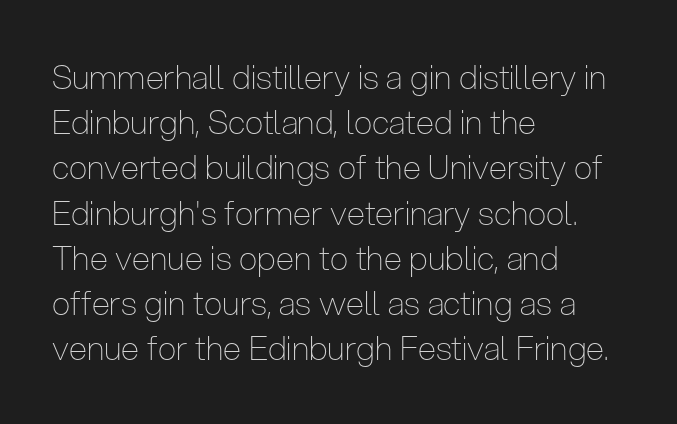
Q: Is the text bold? A: No.
Q: Is the text italic (slanted)? A: No, it is upright.
Q: Is the typeface a serif or a sans-serif typeface? A: Sans-serif.
Q: Is the text underlined? A: No.
Q: How is the paragraph aligned? A: Left-aligned.
Q: Is the spacing between letters normal or unusually wide? A: Normal.
Q: Is the spacing between lines tight, normal or loose? A: Normal.
Q: Width (condensed, normal, or wide)? A: Condensed.
Q: Stroke contrast? A: Low.
Q: x-height? A: Medium.
Q: Monospaced? A: No.
